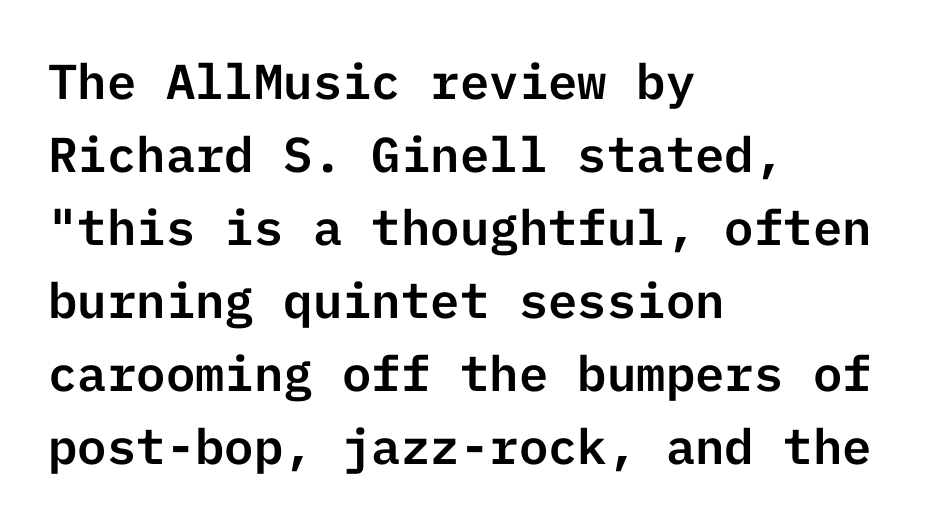
{"serif": "no", "italic": "no", "width": "normal", "stroke_contrast": "low", "x_height": "medium", "underline": "no", "align": "left", "line_spacing": "normal", "line_spacing_ratio": 1.49, "letter_spacing": "normal", "letter_spacing_em": 0.0, "glyph_px": 49}
